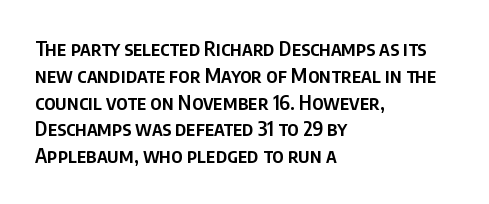
This is roman type, the default non-slanted kind. Check under the words: just untouched page. The passage shown is semibold, sitting just below true bold. Compared with typical paragraphs, the rows here are spaced about the same. In CSS terms this would be text-align: left.
